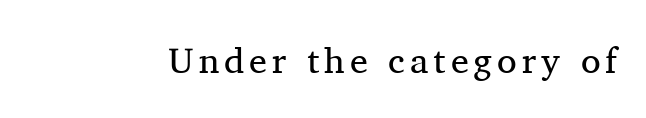
Q: Is the text bold? A: No.
Q: Is the text italic (slanted)? A: No, it is upright.
Q: Is the typeface a serif or a sans-serif typeface? A: Serif.
Q: Is the text underlined? A: No.
Q: Width (condensed, normal, or wide)? A: Normal.
Q: Stroke contrast? A: Medium.
Q: x-height? A: Medium.
Q: Monospaced? A: No.
